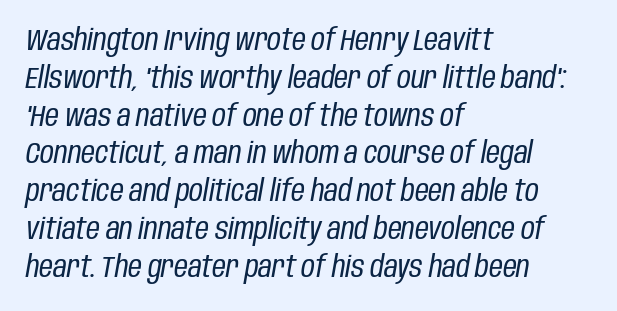
Check under the words: just untouched page. The letters advance in unequal steps, a hallmark of proportional type. The space between consecutive lines is moderate. The rendering anchors every line to the left-hand side. Spacing between characters is what you'd get straight out of the box.
